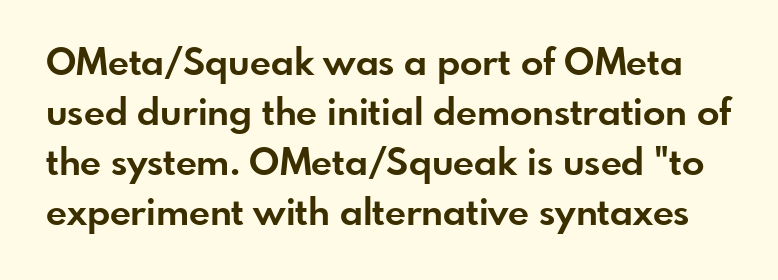
The image shows 37 px bold sans-serif type, upright; set normal line spacing (1.35x), normal letter spacing, not underlined; low stroke contrast and a small x-height.
